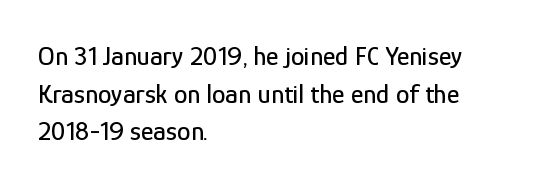
The image shows 27 px text type, upright; set left-aligned, normal line spacing (1.39x), normal letter spacing, not underlined.
